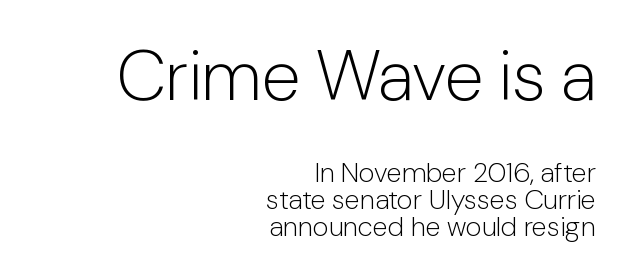
The image shows 71 px light sans-serif type, upright; set right-aligned, tight line spacing (0.96x), normal letter spacing, not underlined; the first (top) block is 2.54x larger; low stroke contrast and a medium x-height.
